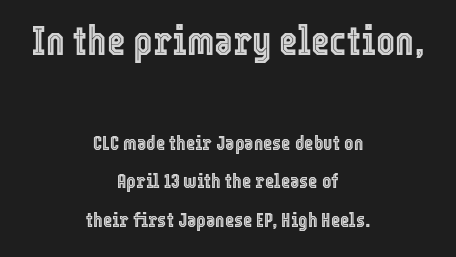
The image shows 40 px condensed type, upright; set centered, loose line spacing (1.94x), normal letter spacing, not underlined; the first (top) block is 2.0x larger; a medium x-height.
